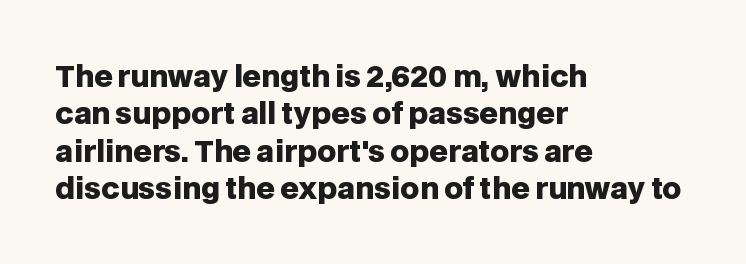
Q: Is the text bold? A: Yes.
Q: Is the text italic (slanted)? A: No, it is upright.
Q: Is the typeface a serif or a sans-serif typeface? A: Sans-serif.
Q: Is the text underlined? A: No.
Q: How is the paragraph aligned? A: Left-aligned.
Q: Is the spacing between letters normal or unusually wide? A: Normal.
Q: Is the spacing between lines tight, normal or loose? A: Normal.
Q: Width (condensed, normal, or wide)? A: Normal.
Q: Stroke contrast? A: Low.
Q: x-height? A: Large.
Q: Monospaced? A: No.
